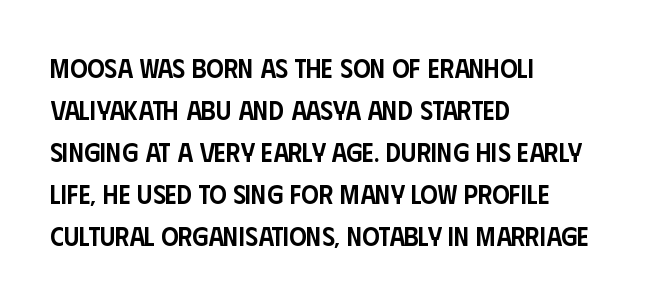
Successive baselines arrive at the customary interval. These lines stack with their left ends in a neat column. Italic? Not at all — the glyphs are vertical. The tracking reads as untouched default to a designer's eye.
